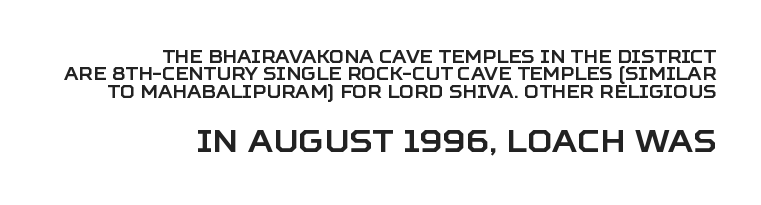
The image shows 31 px sans-serif type, upright; set right-aligned, tight line spacing (0.97x), normal letter spacing, not underlined; the second (bottom) block is 1.72x larger; low stroke contrast and a large x-height.
